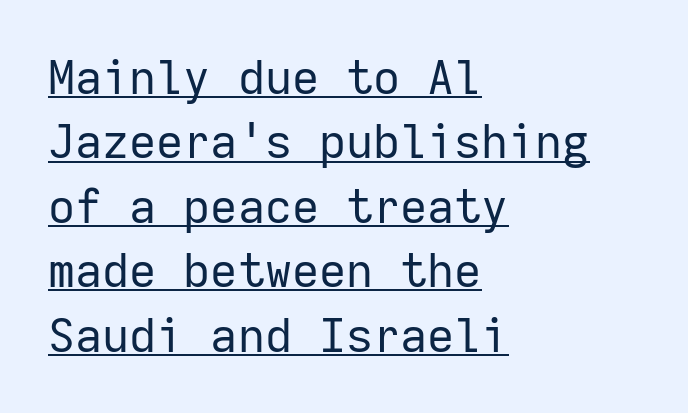
{"serif": "no", "italic": "no", "bold": "no", "weight": "regular", "width": "normal", "stroke_contrast": "low", "x_height": "medium", "monospaced": "yes", "underline": "yes", "align": "left", "line_spacing": "normal", "line_spacing_ratio": 1.37, "letter_spacing": "normal", "letter_spacing_em": 0.0, "glyph_px": 47}
